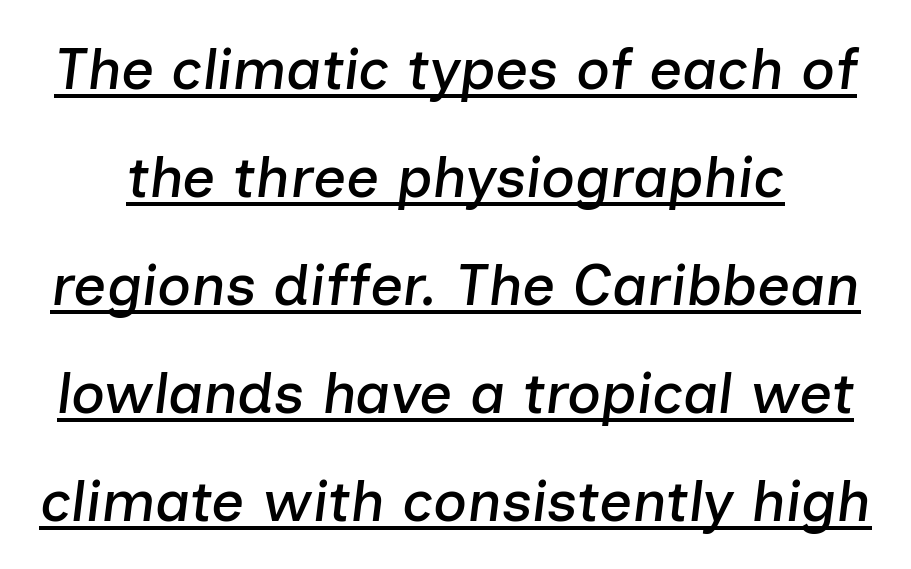
{"italic": "yes", "lean": "right", "slant_degrees": 7, "width": "normal", "stroke_contrast": "low", "x_height": "medium", "monospaced": "no", "underline": "yes", "line_spacing_ratio": 1.86, "letter_spacing": "normal", "letter_spacing_em": 0.0, "glyph_px": 58}
